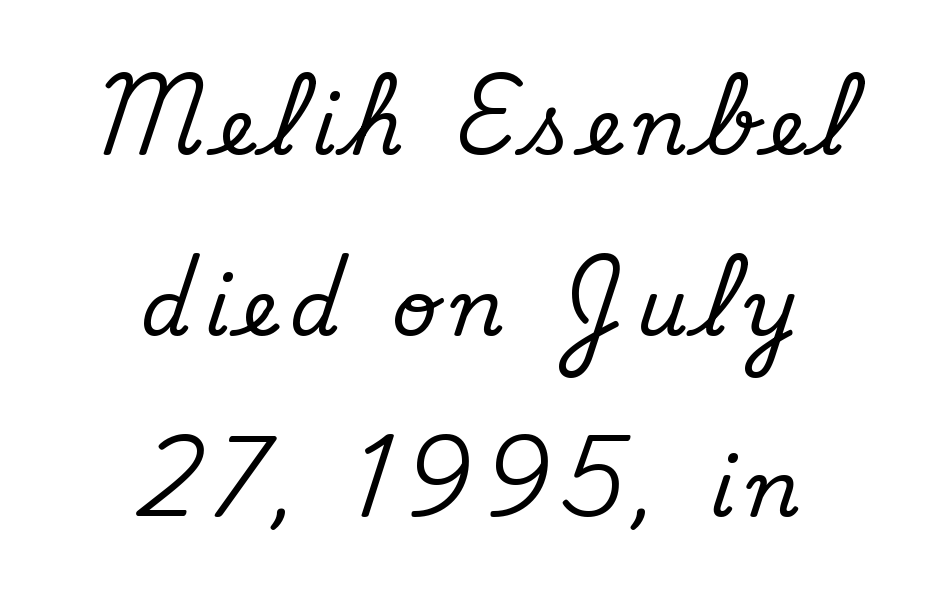
The words here are not underlined. Centered paragraph, ragged on both sides. The passage shown is typeset with a sans-serif family. The designer dialed line spacing up above the default.
